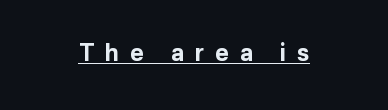
{"italic": "no", "bold": "yes", "underline": "yes", "letter_spacing": "wide", "letter_spacing_em": 0.48, "glyph_px": 23}
